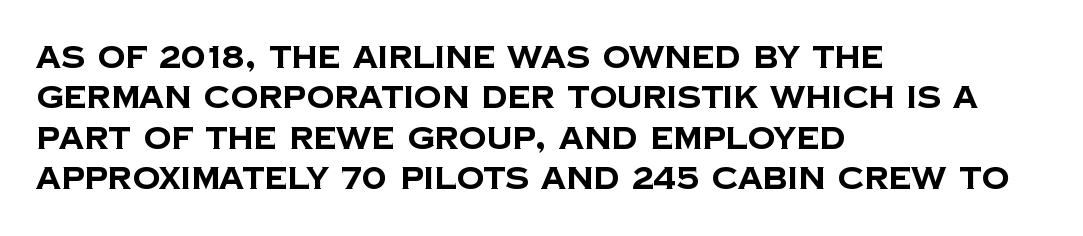
Q: Is the text bold? A: Yes.
Q: Is the typeface a serif or a sans-serif typeface? A: Sans-serif.
Q: Is the text underlined? A: No.
Q: How is the paragraph aligned? A: Left-aligned.
Q: Is the spacing between letters normal or unusually wide? A: Normal.
Q: Is the spacing between lines tight, normal or loose? A: Normal.
Q: Width (condensed, normal, or wide)? A: Normal.
Q: Stroke contrast? A: Low.
Q: x-height? A: Large.
Q: Monospaced? A: No.
